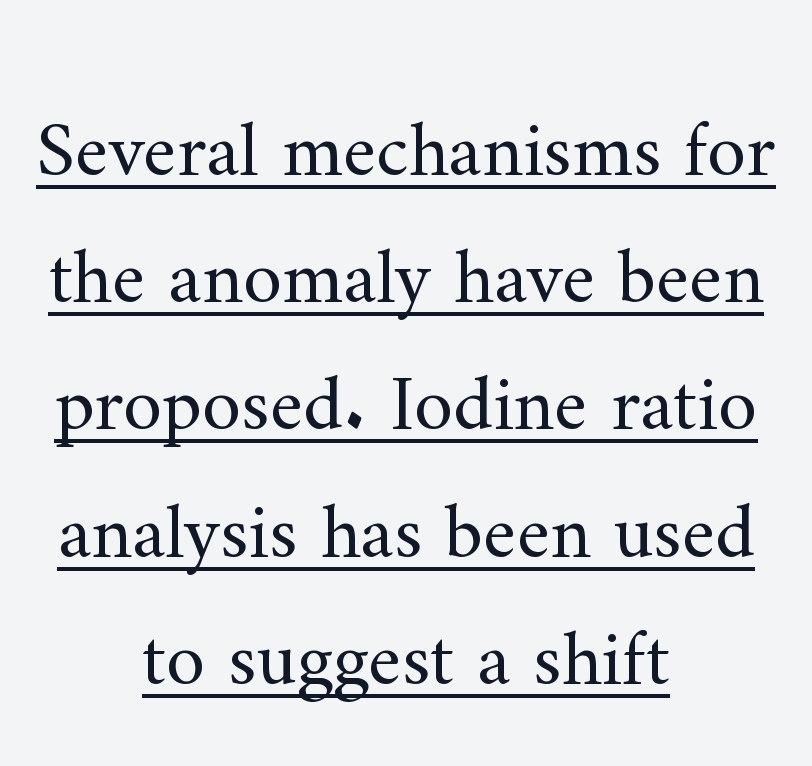
A continuous stroke trails under the words, as in a hyperlink. A typesetter would mark this as roman, not italic. Normally led — the rows are evenly, conventionally spaced. A typesetter would label this face a serif. Glyph-to-glyph distance matches everyday printed text.
